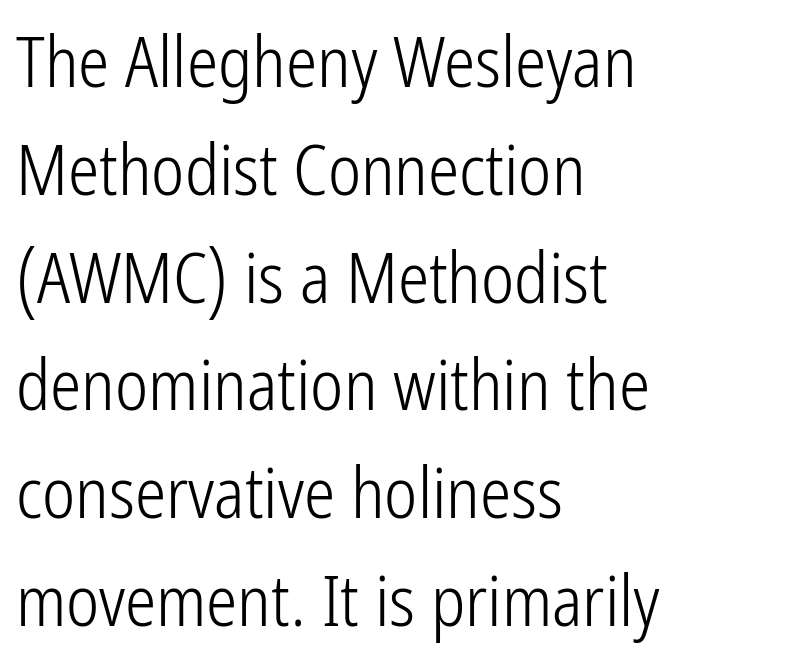
Serif or sans? Sans — the stroke terminals are bare. The face looks like a standard text weight, possibly lighter. The compositor pushed each line to the left boundary. Varying glyph widths throughout — classic text-font behaviour. The baseline area is clear.
